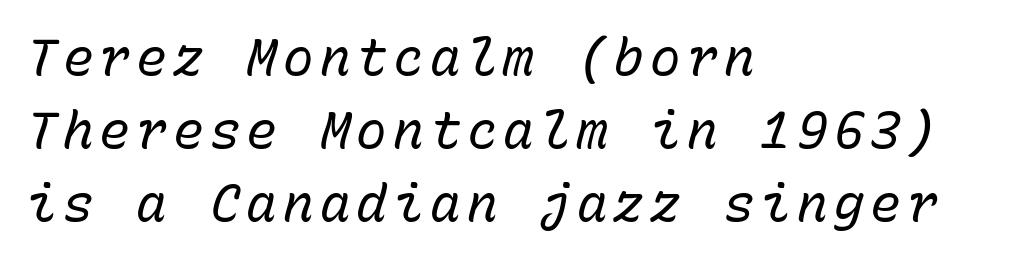
You could count columns in this text — the font is strictly monospaced. Reading down the column, the eye jumps a familiar distance to each next line. Observe the lean: these are italic letterforms. The characters are drawn with everyday or finer stroke widths.
